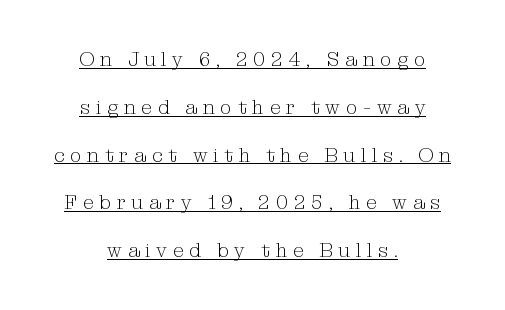
Whoever set this chose breathing room over compactness in the vertical rhythm. Check the space under the baseline: a stroke is drawn there. A typesetter would call this heavily tracked-out type. Stroke thickness stays within the range of a standard reading face or lighter. The paragraph shown floats in the horizontal middle.
